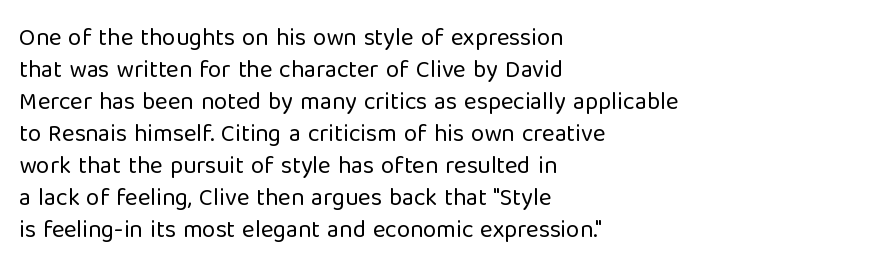
A bare baseline throughout the passage. Does the lettering tilt? It doesn't — this is upright. Leftover space on each line is placed entirely after the last word. Regarding leading, the lines here are spaced in the standard way. Inter-character spacing is left at the font's built-in metrics. Compared with a typical body face, this is equally light or lighter still.
